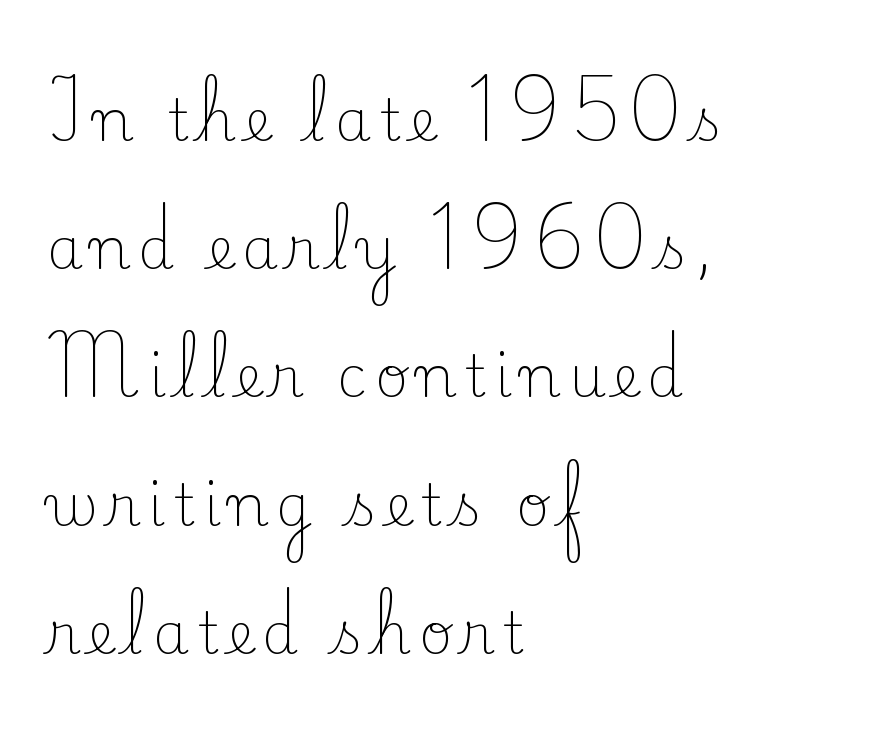
The type family on display is of the serif kind. Each stroke keeps to a modest, everyday thickness or less. Teacher's note: observe the even left margin — that is flush-left alignment. Descender tails drop into unmarked territory.
